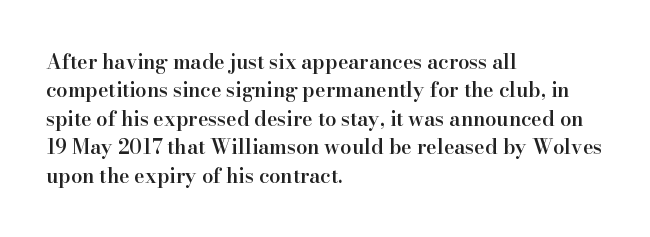
{"italic": "no", "bold": "semi", "underline": "no", "align": "left", "line_spacing": "normal", "line_spacing_ratio": 1.42, "letter_spacing": "normal", "letter_spacing_em": 0.0, "glyph_px": 20}
